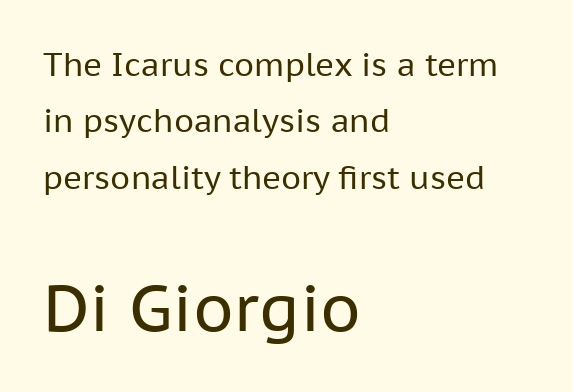
{"serif": "no", "italic": "no", "bold": "no", "weight": "regular", "width": "normal", "stroke_contrast": "low", "x_height": "medium", "monospaced": "no", "underline": "no", "align": "left", "line_spacing_ratio": 1.76, "letter_spacing": "normal", "letter_spacing_em": 0.0, "larger_block": "second", "size_ratio": 2.03, "glyph_px": 65}
